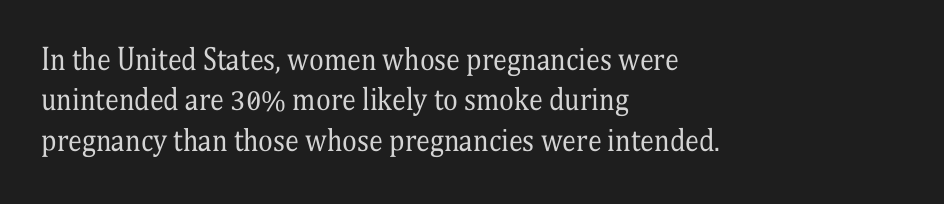
The image shows 28 px regular-weight, condensed serif type, upright; set left-aligned, normal line spacing (1.44x), normal letter spacing, not underlined; medium stroke contrast and a medium x-height.
